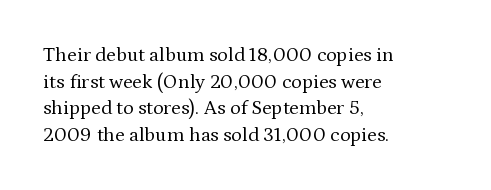
Q: Is the text bold? A: No.
Q: Is the text italic (slanted)? A: No, it is upright.
Q: Is the text underlined? A: No.
Q: How is the paragraph aligned? A: Left-aligned.
Q: Is the spacing between letters normal or unusually wide? A: Normal.
Q: Is the spacing between lines tight, normal or loose? A: Normal.
